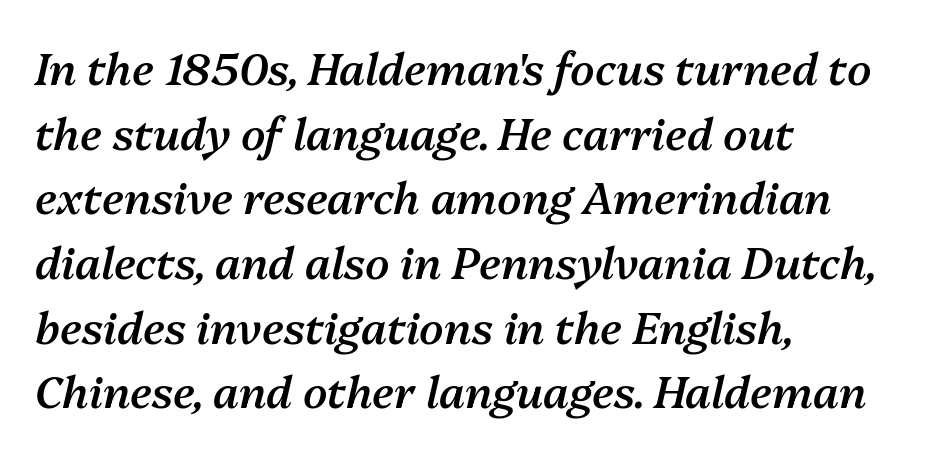
{"italic": "yes", "lean": "right", "slant_degrees": 13, "bold": "semi", "weight": "semibold", "width": "normal", "stroke_contrast": "medium", "x_height": "medium", "monospaced": "no", "underline": "no", "align": "left", "line_spacing": "normal", "line_spacing_ratio": 1.47, "letter_spacing": "normal", "letter_spacing_em": 0.0, "glyph_px": 44}
